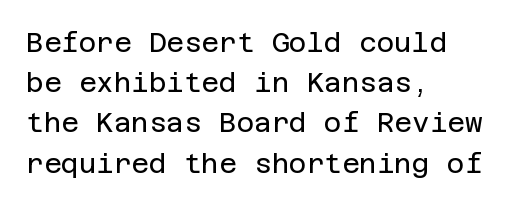
Q: Is the text bold? A: No.
Q: Is the text italic (slanted)? A: No, it is upright.
Q: Is the text underlined? A: No.
Q: How is the paragraph aligned? A: Left-aligned.
Q: Is the spacing between letters normal or unusually wide? A: Normal.
Q: Is the spacing between lines tight, normal or loose? A: Normal.
